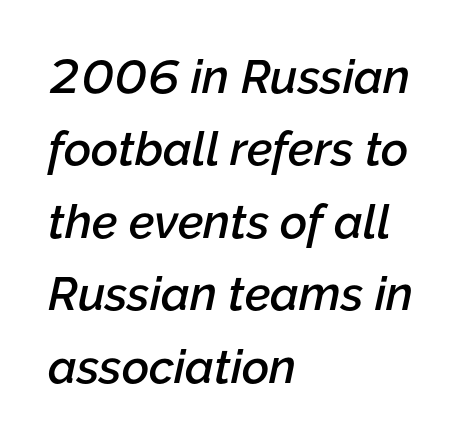
The image shows 47 px semibold type, italic (leaning right); set left-aligned, normal line spacing (1.54x), normal letter spacing, not underlined; low stroke contrast and a medium x-height.
